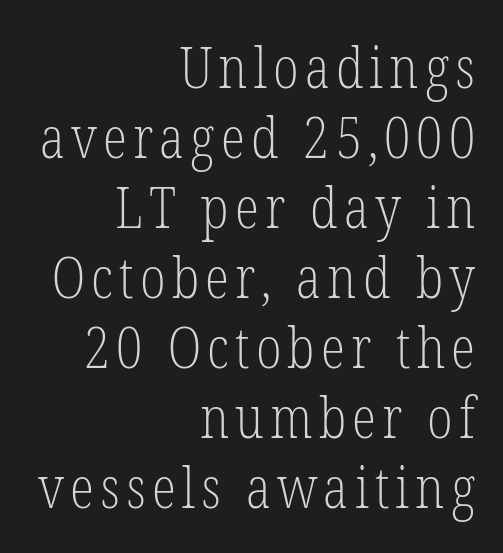
{"serif": "yes", "italic": "no", "bold": "no", "weight": "light", "width": "condensed", "stroke_contrast": "low", "x_height": "medium", "monospaced": "no", "underline": "no", "align": "right", "line_spacing": "normal", "line_spacing_ratio": 1.25, "glyph_px": 56}
